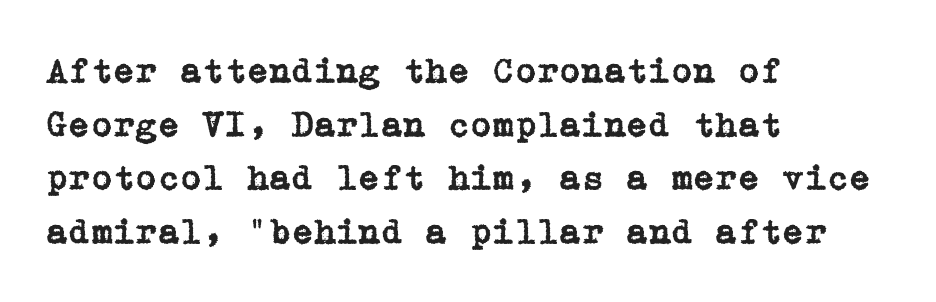
The image shows 36 px serif type, upright; set left-aligned, normal line spacing (1.49x), normal letter spacing, not underlined; low stroke contrast and a medium x-height.
